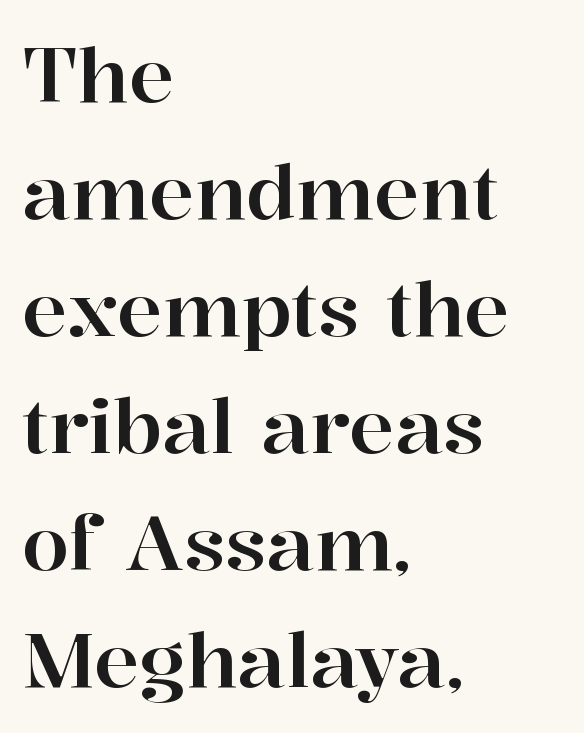
Q: Is the text italic (slanted)? A: No, it is upright.
Q: Is the typeface a serif or a sans-serif typeface? A: Serif.
Q: Is the text underlined? A: No.
Q: How is the paragraph aligned? A: Left-aligned.
Q: Is the spacing between letters normal or unusually wide? A: Normal.
Q: Is the spacing between lines tight, normal or loose? A: Normal.
Q: Width (condensed, normal, or wide)? A: Normal.
Q: Stroke contrast? A: High.
Q: x-height? A: Medium.
Q: Monospaced? A: No.
